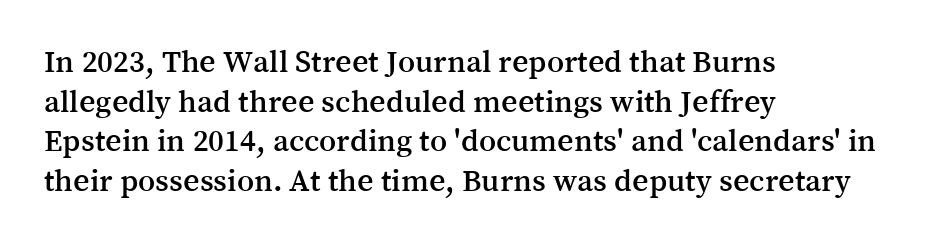
Q: Is the text italic (slanted)? A: No, it is upright.
Q: Is the typeface a serif or a sans-serif typeface? A: Serif.
Q: Is the text underlined? A: No.
Q: How is the paragraph aligned? A: Left-aligned.
Q: Is the spacing between letters normal or unusually wide? A: Normal.
Q: Width (condensed, normal, or wide)? A: Normal.
Q: Stroke contrast? A: Medium.
Q: x-height? A: Medium.
Q: Monospaced? A: No.
